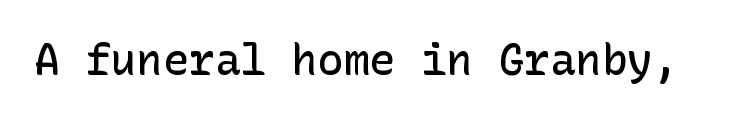
{"serif": "no", "italic": "no", "bold": "semi", "weight": "semibold", "width": "normal", "stroke_contrast": "low", "x_height": "medium", "underline": "no", "letter_spacing": "normal", "letter_spacing_em": 0.0, "glyph_px": 43}
